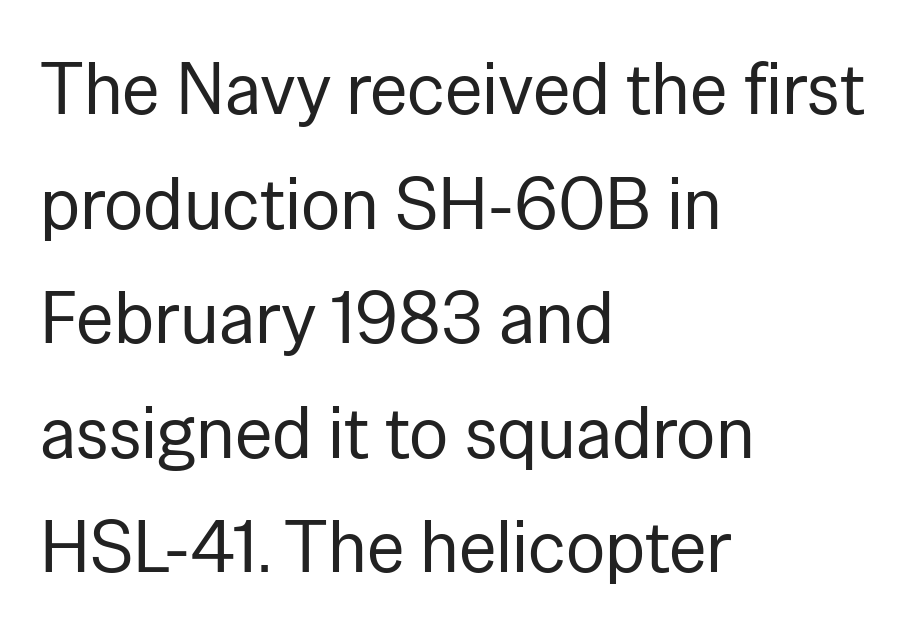
No word sits above an underline. Is this a sans? Yes — the strokes have no serifs. The axis of the letterforms is exactly vertical. Ink coverage per letter is moderate at most. These lines are rendered in a variable-pitch font. The type is set solid horizontally, with unmodified tracking.
